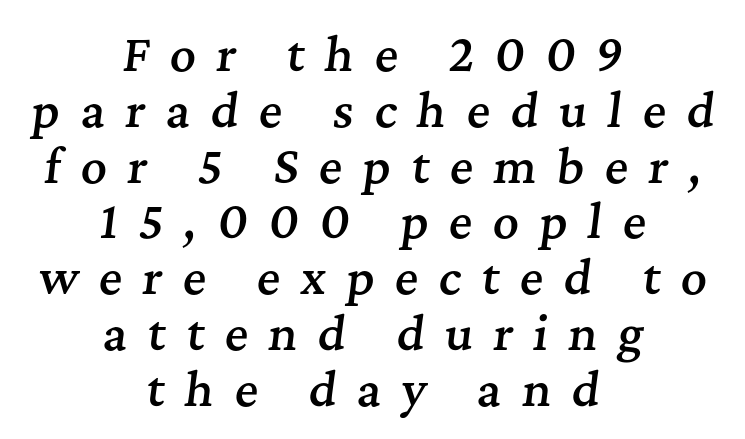
{"serif": "yes", "italic": "yes", "lean": "right", "slant_degrees": 7, "bold": "semi", "weight": "semibold", "width": "normal", "stroke_contrast": "medium", "x_height": "medium", "monospaced": "no", "underline": "no", "align": "center", "line_spacing_ratio": 1.24, "letter_spacing": "wide", "letter_spacing_em": 0.45, "glyph_px": 45}
